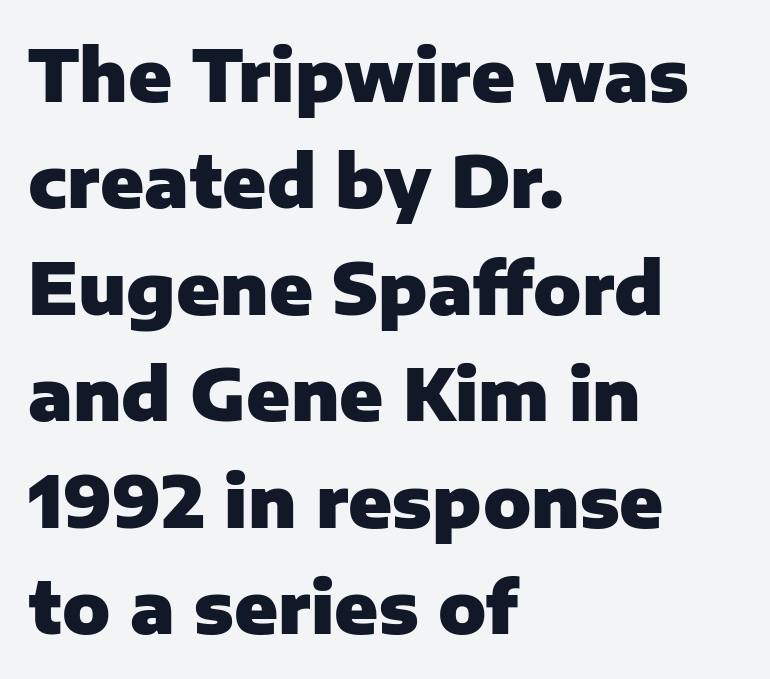
Q: Is the text bold? A: Yes.
Q: Is the text italic (slanted)? A: No, it is upright.
Q: Is the typeface a serif or a sans-serif typeface? A: Sans-serif.
Q: Is the text underlined? A: No.
Q: How is the paragraph aligned? A: Left-aligned.
Q: Is the spacing between letters normal or unusually wide? A: Normal.
Q: Is the spacing between lines tight, normal or loose? A: Normal.
Q: Width (condensed, normal, or wide)? A: Normal.
Q: Stroke contrast? A: Low.
Q: x-height? A: Medium.
Q: Monospaced? A: No.
